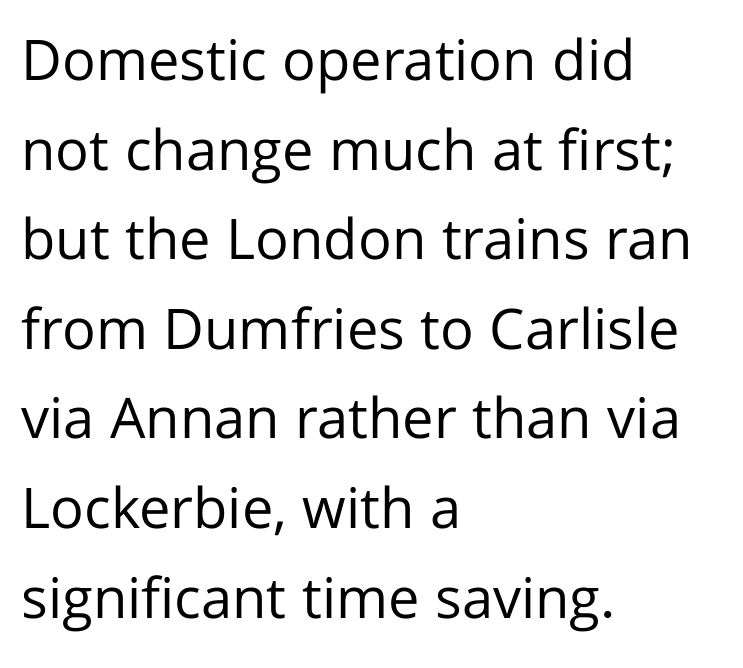
{"serif": "no", "italic": "no", "bold": "no", "weight": "regular", "width": "normal", "stroke_contrast": "low", "x_height": "medium", "monospaced": "no", "underline": "no", "align": "left", "line_spacing": "normal", "line_spacing_ratio": 1.6, "letter_spacing": "normal", "letter_spacing_em": 0.0, "glyph_px": 56}
